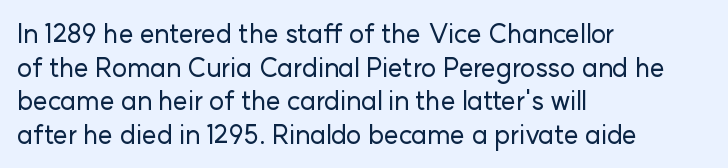
Q: Is the text italic (slanted)? A: No, it is upright.
Q: Is the text underlined? A: No.
Q: How is the paragraph aligned? A: Left-aligned.
Q: Is the spacing between letters normal or unusually wide? A: Normal.
Q: Is the spacing between lines tight, normal or loose? A: Normal.
